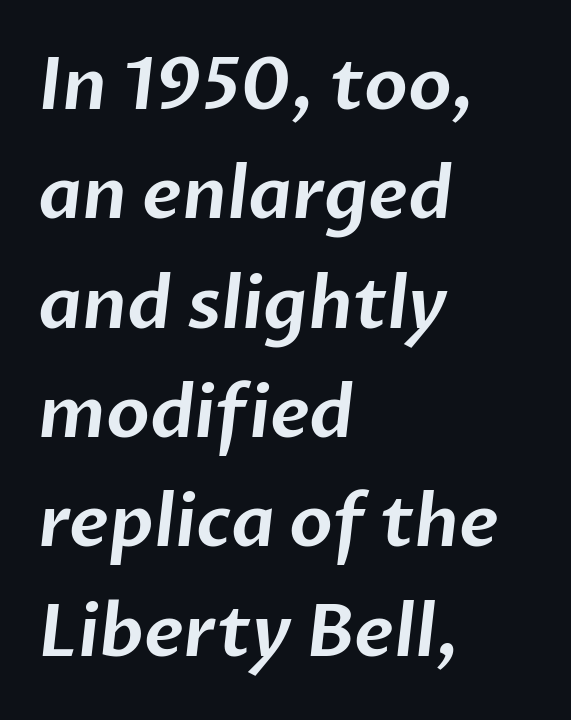
The image shows 71 px sans-serif type; set left-aligned, normal line spacing (1.54x), normal letter spacing, not underlined; low stroke contrast and a medium x-height.
